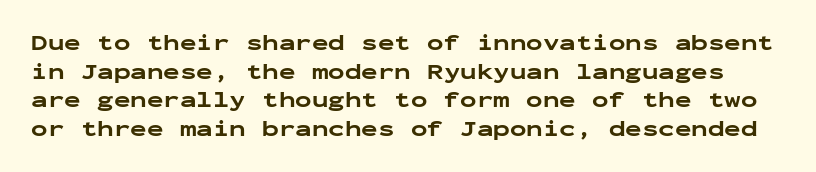
{"italic": "no", "bold": "yes", "underline": "no", "line_spacing": "normal", "line_spacing_ratio": 1.3, "letter_spacing": "normal", "letter_spacing_em": 0.0, "glyph_px": 22}
